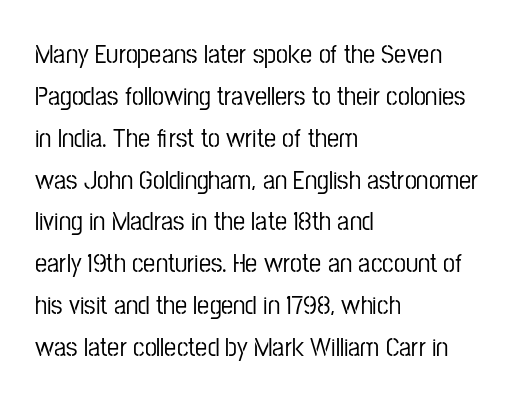
Q: Is the text italic (slanted)? A: No, it is upright.
Q: Is the text underlined? A: No.
Q: How is the paragraph aligned? A: Left-aligned.
Q: Is the spacing between letters normal or unusually wide? A: Normal.
Q: Is the spacing between lines tight, normal or loose? A: Normal.
